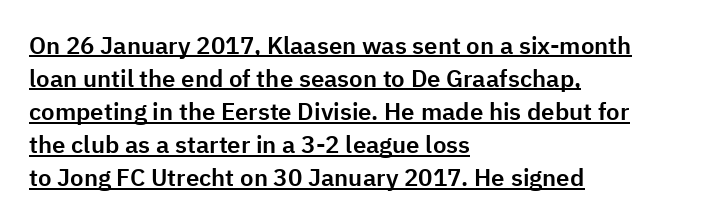
{"italic": "no", "underline": "yes", "align": "left", "line_spacing": "normal", "line_spacing_ratio": 1.38, "letter_spacing": "normal", "letter_spacing_em": 0.0, "glyph_px": 24}
